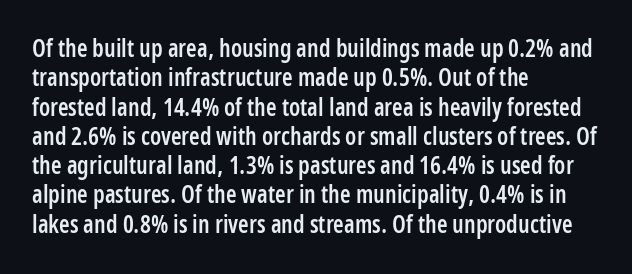
This rendering leaves character spacing at its baseline value. The gap between lines stays unmarked. Characters remain perfectly vertical along every line. The compositor pushed each line to the left boundary.
